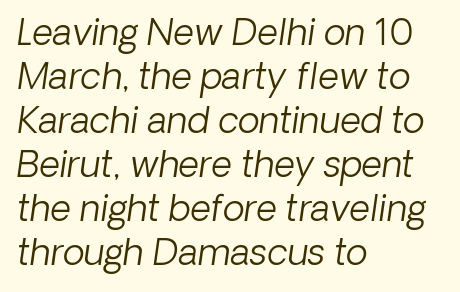
The image shows 36 px light type, italic (leaning right); set left-aligned, line spacing 1.22x, normal letter spacing, not underlined; low stroke contrast and a medium x-height.
